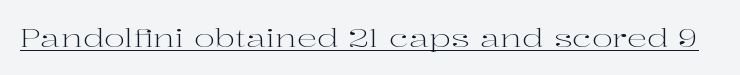
The letterforms sit at book weight or below. Posture: upright roman. Here the glyphs are tracked normally, forming tight word shapes. The words here are underlined.
